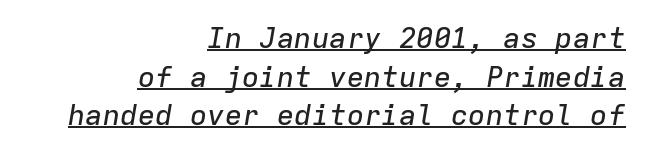
{"italic": "yes", "lean": "right", "slant_degrees": 9, "width": "normal", "stroke_contrast": "low", "x_height": "medium", "monospaced": "yes", "underline": "yes", "align": "right", "line_spacing": "normal", "line_spacing_ratio": 1.33, "letter_spacing": "normal", "letter_spacing_em": 0.0, "glyph_px": 29}
